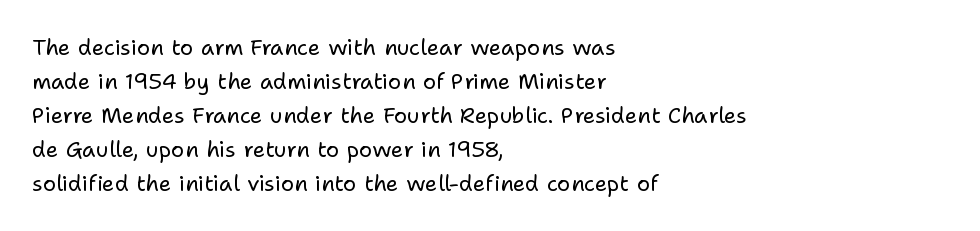
{"italic": "no", "bold": "no", "underline": "no", "align": "left", "line_spacing": "normal", "line_spacing_ratio": 1.54, "letter_spacing": "normal", "letter_spacing_em": 0.0, "glyph_px": 22}
